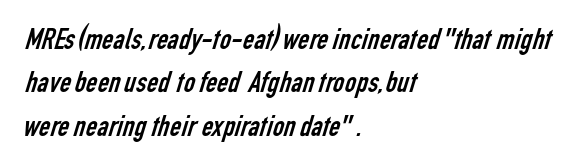
The image shows 31 px regular-weight, condensed sans-serif type; set left-aligned, normal line spacing (1.4x), normal letter spacing, not underlined; low stroke contrast and a medium x-height.
